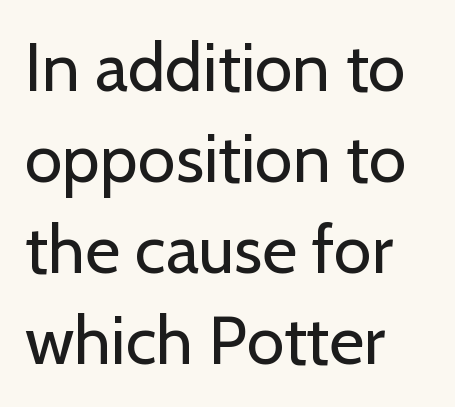
A roman cut, with each character standing at attention. Layout note: lines flush left. Words float on clear page, feet unadorned. Is this a fixed-width face? No — the glyphs have proportional, varying widths. This rendering leaves character spacing at its baseline value. The line-height multiplier appears to be the usual default.
